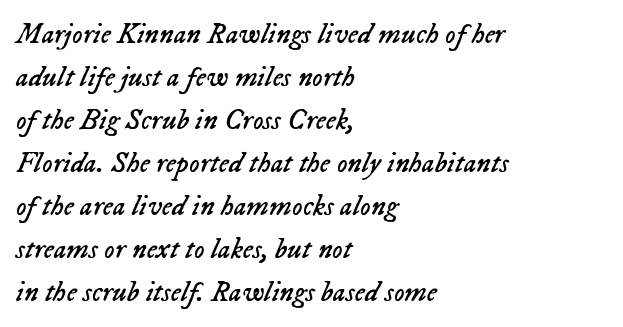
Proportional: the letters do not fall into vertical columns. Default kerning and tracking; the words read as compact shapes. Normally led — the rows are evenly, conventionally spaced. Check under the words: just untouched page. Typeset ragged right — the left edge is the straight one.
